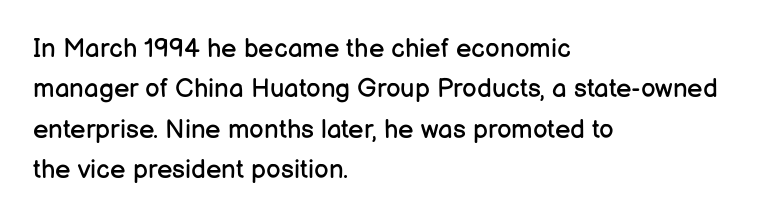
Q: Is the text bold? A: No.
Q: Is the text italic (slanted)? A: No, it is upright.
Q: Is the text underlined? A: No.
Q: How is the paragraph aligned? A: Left-aligned.
Q: Is the spacing between letters normal or unusually wide? A: Normal.
Q: Is the spacing between lines tight, normal or loose? A: Normal.
